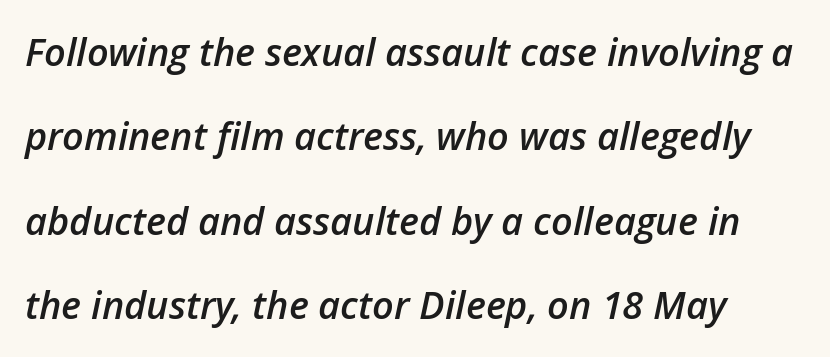
The image shows 38 px semibold type, italic (leaning right); set left-aligned, loose line spacing (2.22x), normal letter spacing, not underlined; low stroke contrast and a medium x-height.
